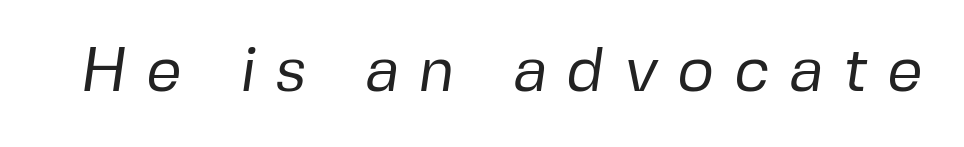
The image shows 63 px regular-weight sans-serif type; set unusually wide letter spacing (+0.31 em), not underlined; low stroke contrast and a medium x-height.
